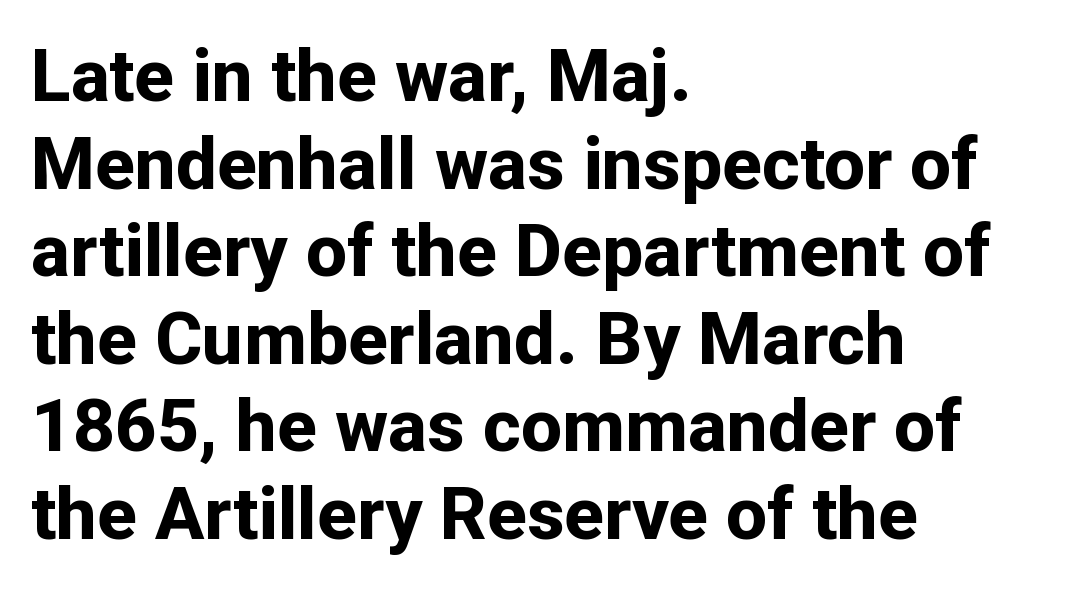
{"serif": "no", "italic": "no", "bold": "yes", "weight": "bold", "width": "normal", "stroke_contrast": "low", "x_height": "medium", "monospaced": "no", "underline": "no", "align": "left", "line_spacing_ratio": 1.2, "letter_spacing": "normal", "letter_spacing_em": 0.0, "glyph_px": 73}
